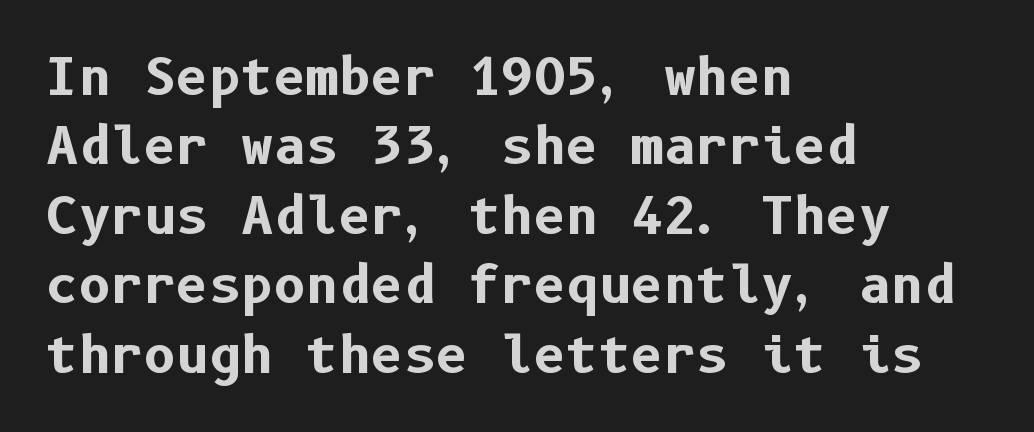
Stroke thickness is high; the sample reads as a true bold. Students, observe: this is what conventionally led text looks like. Typeset ragged right — the left edge is the straight one. These lines were composed using upright roman letters. Check the space under the baseline: it is left empty.
